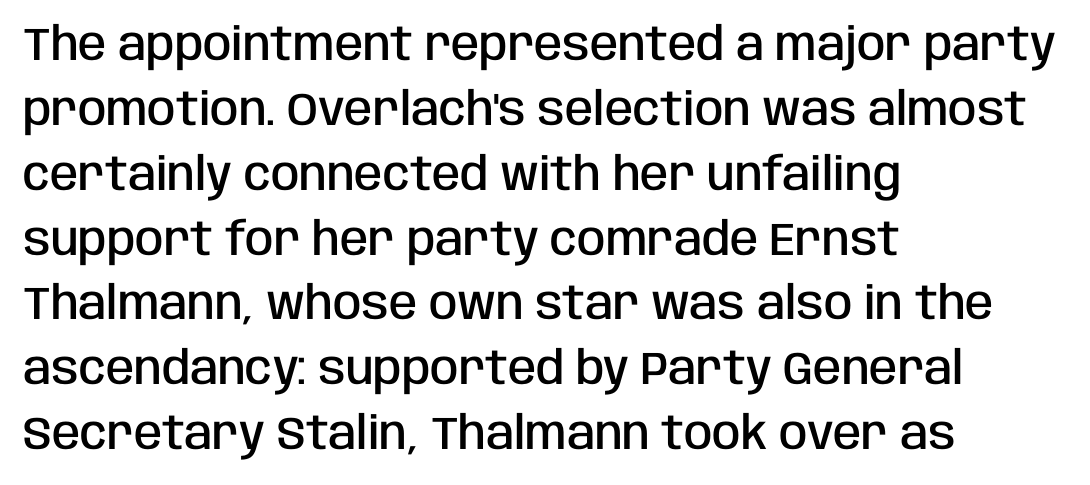
The image shows 46 px semibold, condensed sans-serif type, upright; set left-aligned, normal line spacing (1.41x), normal letter spacing, not underlined; low stroke contrast and a large x-height.
